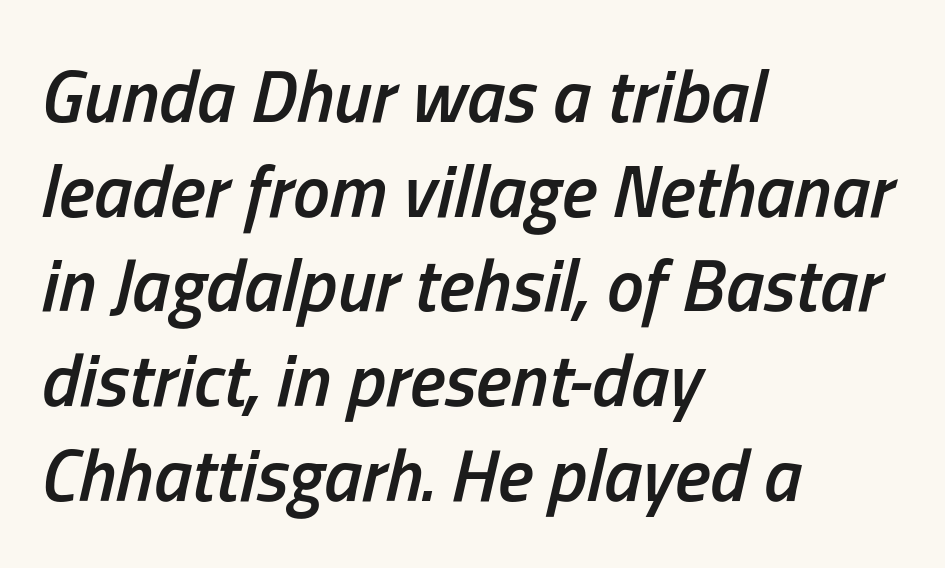
The gaps between neighbouring characters are ordinary and unremarkable. The ragged edge is on the right, which tells us the setting is flush left. Designer's note — italics engaged. The face used here is proportionally spaced, like ordinary book or web type.
